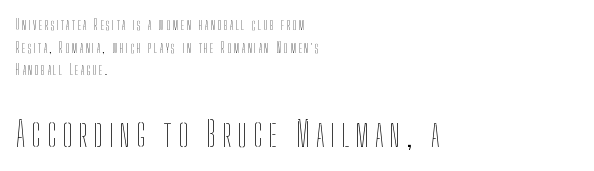
The following chunk of copy outweighs the initial chunk in type size. The typography opts for an upright posture over an oblique one. Anything drawn beneath the words? Only blank space. Notice how descenders clear the ascenders below comfortably — that's standard leading. The lines are quadded left. You could not count columns in this text — the font is proportionally spaced.
